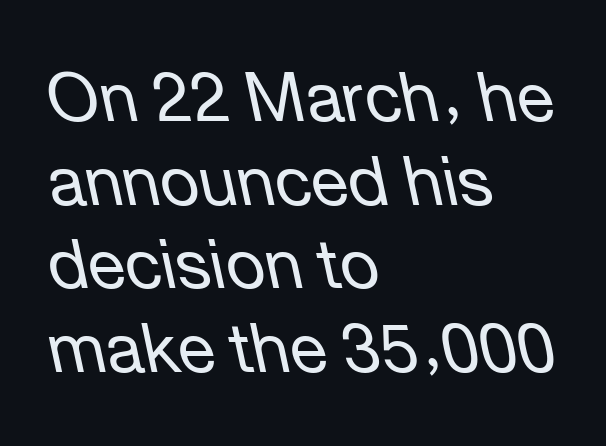
All the whitespace from short lines collects on the right. A typesetter would call this proportional, since set widths differ per character. Looking at the ascenders, they clearly lean. The baseline area is clear. Weight: in the light-to-regular range. No extra tracking has been applied to these lines.
